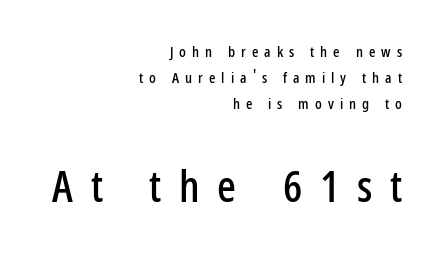
Q: Is the text italic (slanted)? A: No, it is upright.
Q: Is the typeface a serif or a sans-serif typeface? A: Sans-serif.
Q: Is the text underlined? A: No.
Q: How is the paragraph aligned? A: Right-aligned.
Q: Is the spacing between letters normal or unusually wide? A: Unusually wide.
Q: Which block of text is set in a larger size, the first (top) or the second (bottom)? A: The second (bottom) one.
Q: Width (condensed, normal, or wide)? A: Condensed.
Q: Stroke contrast? A: Low.
Q: x-height? A: Medium.
Q: Monospaced? A: No.
